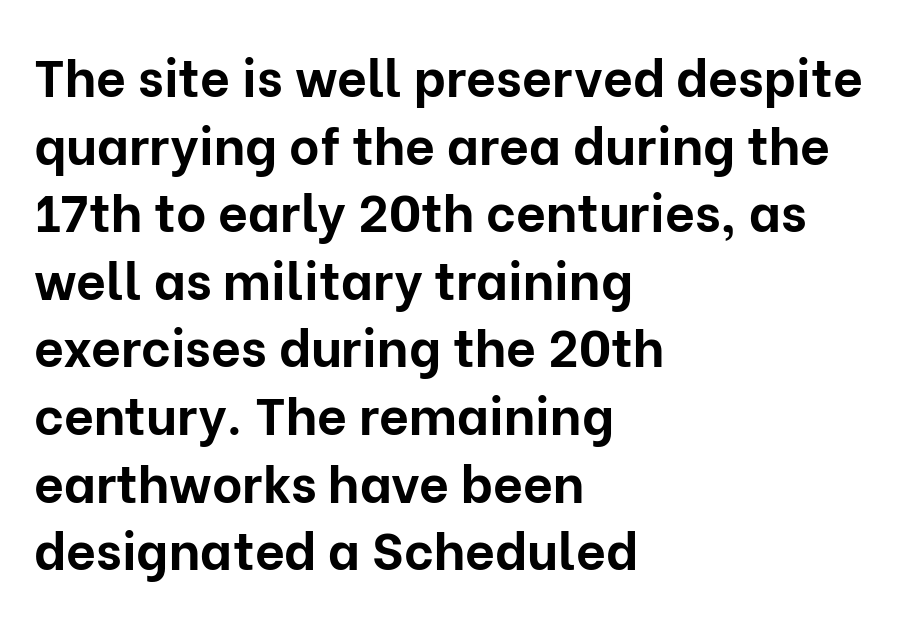
The font's upright variant was chosen for this text. This sample uses plain, unmodified letter spacing. These lines carry a lot of weight — the face is fully bold. A typesetter would label this face a sans.
